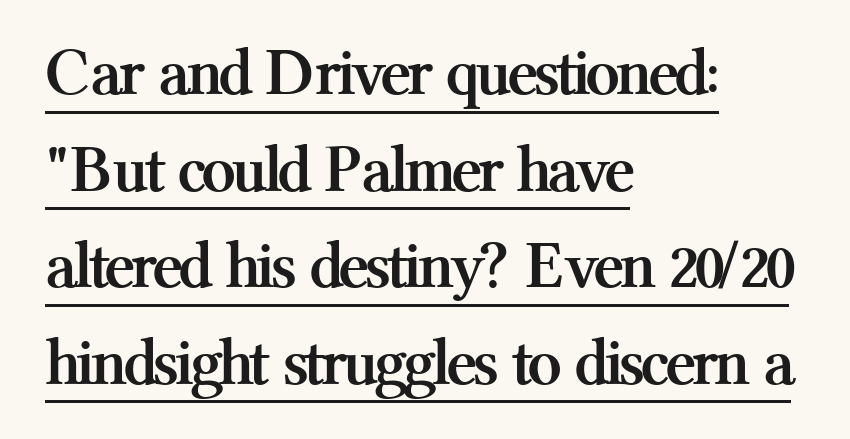
The image shows 68 px semibold serif type, upright; set left-aligned, normal line spacing (1.42x), normal letter spacing, underlined; medium stroke contrast and a medium x-height.
